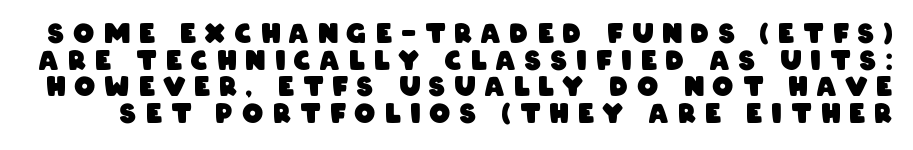
The image shows 26 px bold type; set tight line spacing (1.02x), unusually wide letter spacing (+0.36 em), not underlined.
